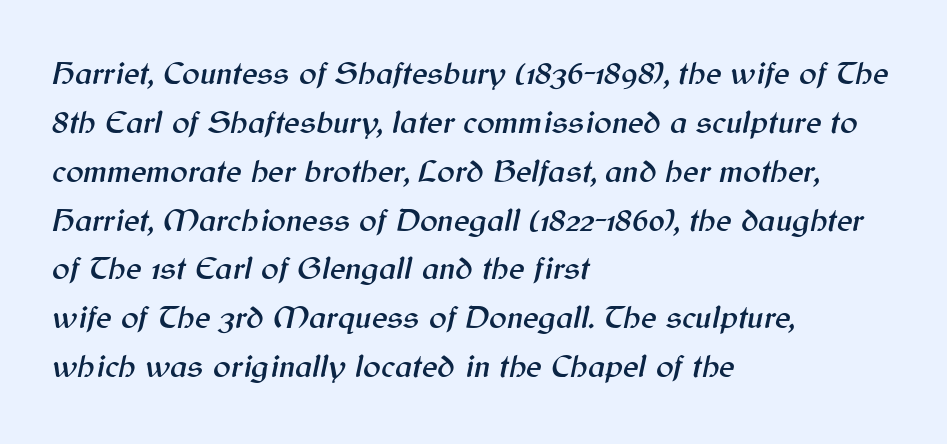
The image shows 33 px text type, italic (leaning right); set left-aligned, normal line spacing (1.48x), normal letter spacing, not underlined; medium stroke contrast and a medium x-height.
